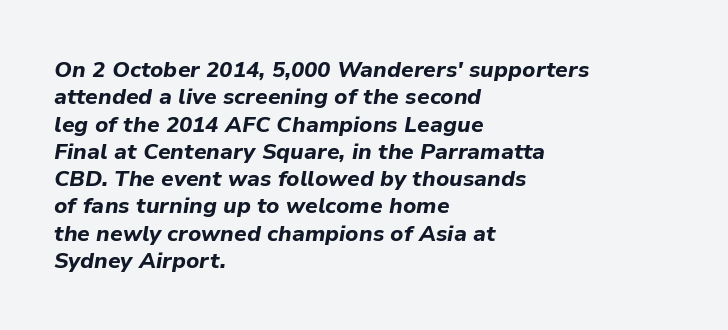
Q: Is the text bold? A: Yes.
Q: Is the text italic (slanted)? A: Yes, it leans right by about 9 degrees.
Q: Is the text underlined? A: No.
Q: How is the paragraph aligned? A: Left-aligned.
Q: Is the spacing between letters normal or unusually wide? A: Normal.
